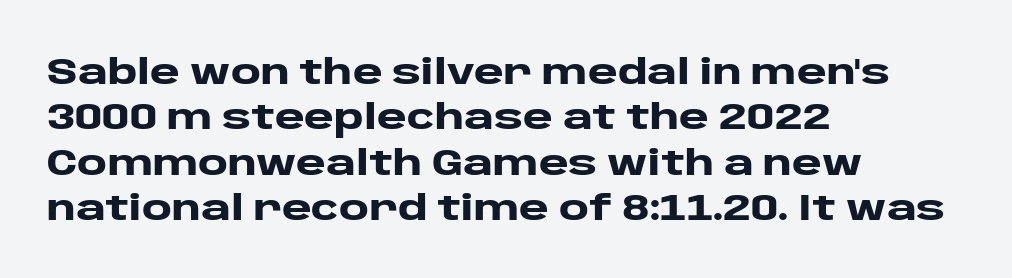
Q: Is the text bold? A: Yes.
Q: Is the text italic (slanted)? A: No, it is upright.
Q: Is the typeface a serif or a sans-serif typeface? A: Sans-serif.
Q: Is the text underlined? A: No.
Q: How is the paragraph aligned? A: Left-aligned.
Q: Is the spacing between letters normal or unusually wide? A: Normal.
Q: Is the spacing between lines tight, normal or loose? A: Normal.
Q: Width (condensed, normal, or wide)? A: Wide.
Q: Stroke contrast? A: Low.
Q: x-height? A: Large.
Q: Monospaced? A: No.
